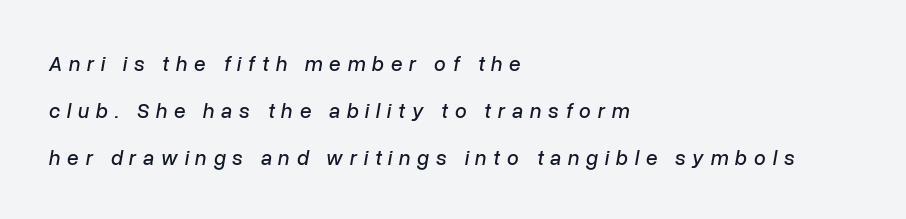
The image shows 21 px text type, italic (leaning right); set left-aligned, loose line spacing (2.23x), unusually wide letter spacing (+0.32 em), not underlined.
